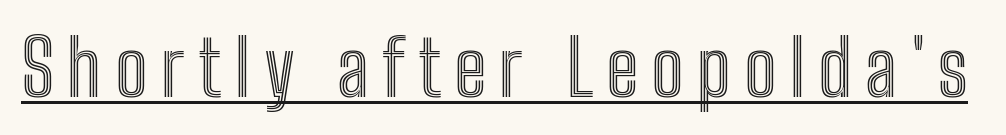
The image shows 77 px condensed type, upright; set underlined; a medium x-height.
